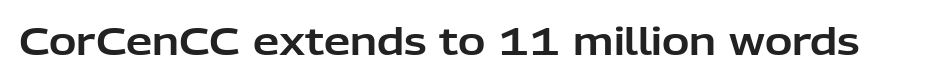
{"serif": "no", "italic": "no", "width": "normal", "stroke_contrast": "low", "x_height": "medium", "monospaced": "no", "underline": "no", "letter_spacing": "normal", "letter_spacing_em": 0.0, "glyph_px": 37}
